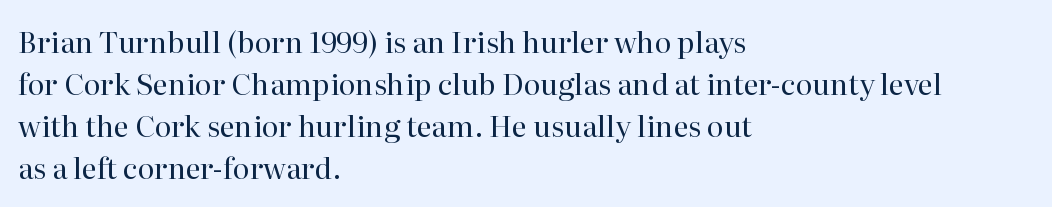
{"serif": "yes", "italic": "no", "bold": "no", "weight": "regular", "width": "normal", "stroke_contrast": "high", "x_height": "medium", "monospaced": "no", "underline": "no", "align": "left", "line_spacing": "normal", "line_spacing_ratio": 1.45, "letter_spacing": "normal", "letter_spacing_em": 0.0, "glyph_px": 29}
